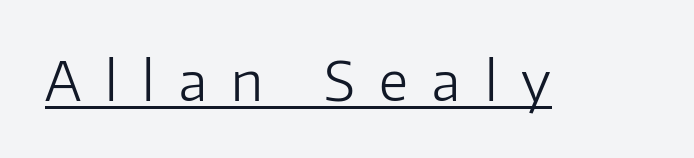
Note the varied advance widths — an 'i' is clearly narrower than an 'm'. Someone cranked the tracking dial way up on this one. Glance below the letters and you will spot a drawn line. The type family on display is of the sans-serif kind. The characters are drawn with everyday or finer stroke widths. This is roman type, the default non-slanted kind.
